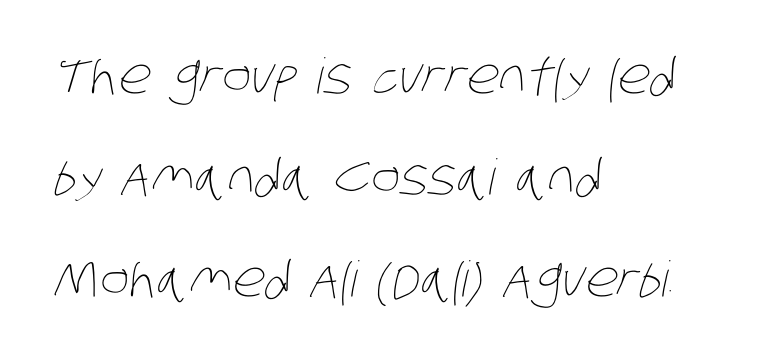
The image shows 49 px thin, condensed type; set left-aligned, loose line spacing (2.07x), normal letter spacing, not underlined; low stroke contrast and a large x-height.
